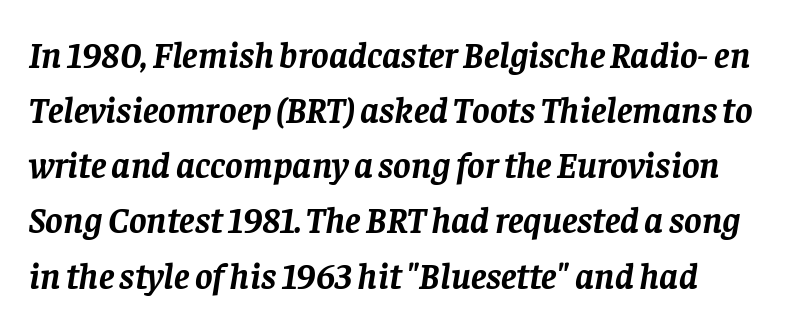
The tracking reads as untouched default to a designer's eye. Line spacing here is normal. The face used here is proportionally spaced, like ordinary book or web type. Serif or sans? Serif — the stroke terminals have little feet. The paragraph has a hard left edge and a soft right edge.
